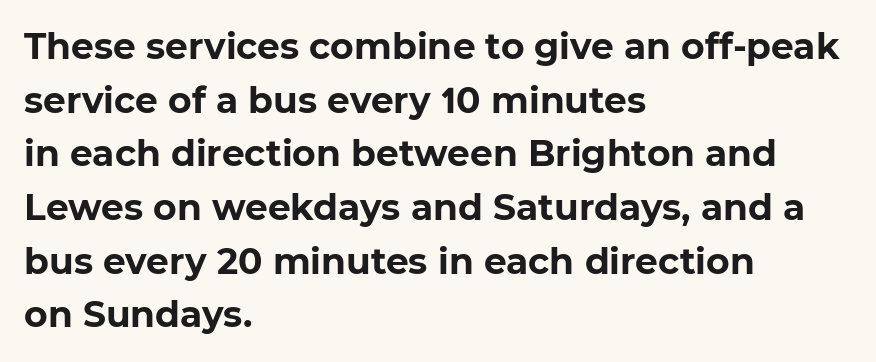
Spacing between characters is what you'd get straight out of the box. The sample has been set heavy, in full bold. Rows of type keep a routine distance in the vertical direction. A classic flush-left, rag-right setting is used for this passage. Is this a fixed-width face? No — the glyphs have proportional, varying widths. Quick note: underline off.
